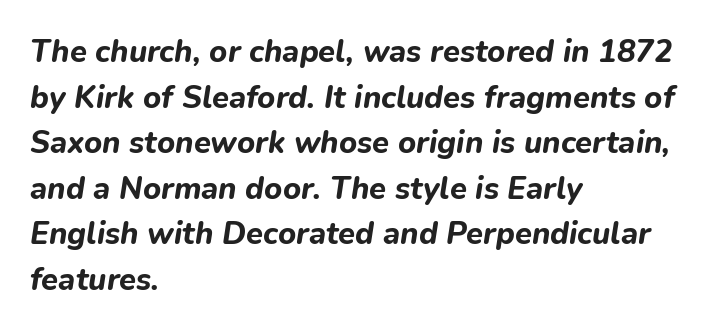
The image shows 31 px bold type, italic (leaning right); set left-aligned, normal line spacing (1.47x), normal letter spacing, not underlined; low stroke contrast and a medium x-height.
